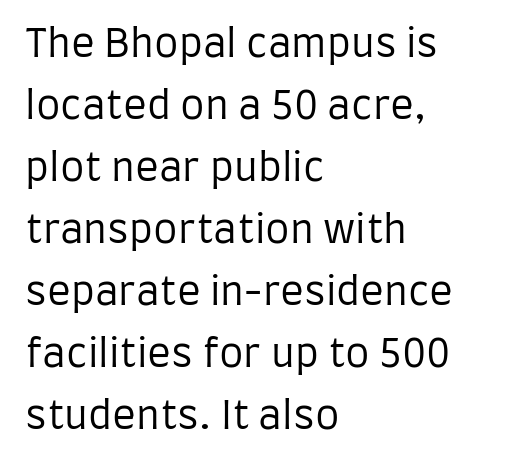
Q: Is the text bold? A: No.
Q: Is the text italic (slanted)? A: No, it is upright.
Q: Is the typeface a serif or a sans-serif typeface? A: Sans-serif.
Q: Is the text underlined? A: No.
Q: How is the paragraph aligned? A: Left-aligned.
Q: Is the spacing between letters normal or unusually wide? A: Normal.
Q: Is the spacing between lines tight, normal or loose? A: Normal.
Q: Width (condensed, normal, or wide)? A: Condensed.
Q: Stroke contrast? A: Low.
Q: x-height? A: Large.
Q: Monospaced? A: No.
